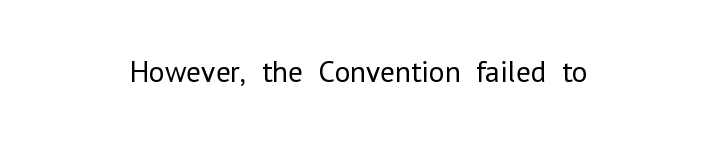
Q: Is the text bold? A: No.
Q: Is the text italic (slanted)? A: No, it is upright.
Q: Is the typeface a serif or a sans-serif typeface? A: Sans-serif.
Q: Is the text underlined? A: No.
Q: Is the spacing between letters normal or unusually wide? A: Normal.
Q: Width (condensed, normal, or wide)? A: Normal.
Q: Stroke contrast? A: Low.
Q: x-height? A: Medium.
Q: Monospaced? A: No.
